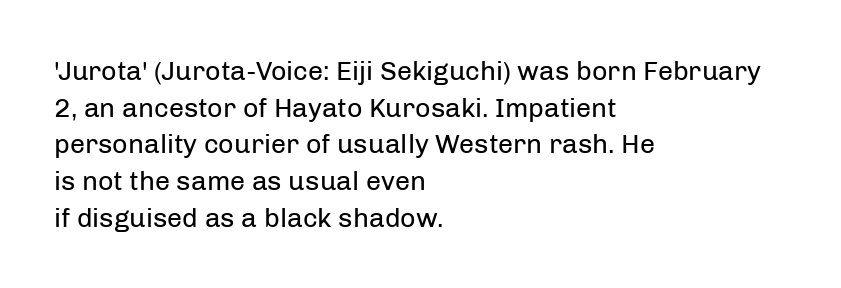
Reading down the block, your eye returns to a fixed left position each line. Do the letters lean? They stand straight. The strip under each line holds only bare page. Bold? No — there's no thickening of the strokes. Line spacing here is normal. Glyph-to-glyph distance matches everyday printed text.
